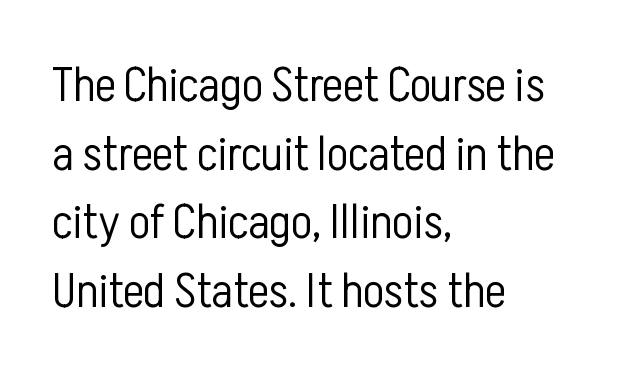
Q: Is the text bold? A: No.
Q: Is the text italic (slanted)? A: No, it is upright.
Q: Is the typeface a serif or a sans-serif typeface? A: Sans-serif.
Q: Is the text underlined? A: No.
Q: How is the paragraph aligned? A: Left-aligned.
Q: Is the spacing between letters normal or unusually wide? A: Normal.
Q: Is the spacing between lines tight, normal or loose? A: Normal.
Q: Width (condensed, normal, or wide)? A: Condensed.
Q: Stroke contrast? A: Low.
Q: x-height? A: Medium.
Q: Monospaced? A: No.
